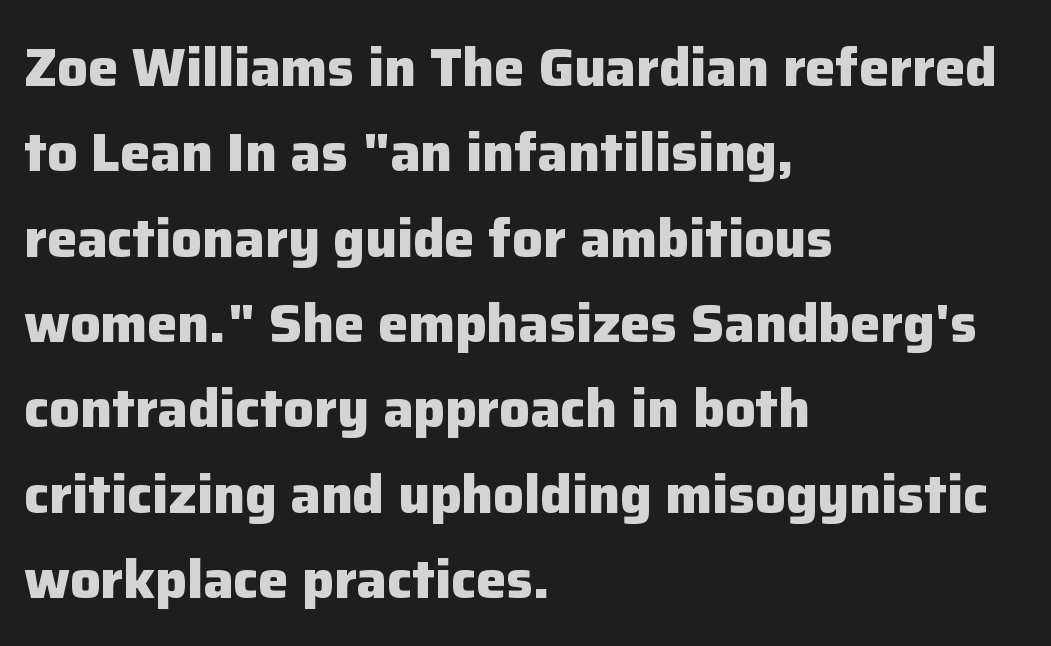
Underline: absent. Every character sits straight up, as roman type does. A dark, heavy texture on the line: the type is bold. These lines are rendered in a variable-pitch font. Leading matches the norm, producing a regular column. Unlike a traditional serif, this face leaves its strokes unadorned.
